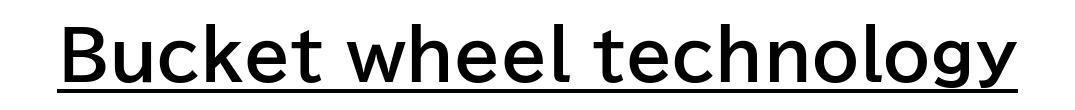
Q: Is the text bold? A: Yes.
Q: Is the text italic (slanted)? A: No, it is upright.
Q: Is the typeface a serif or a sans-serif typeface? A: Sans-serif.
Q: Is the text underlined? A: Yes.
Q: Is the spacing between letters normal or unusually wide? A: Normal.
Q: Width (condensed, normal, or wide)? A: Normal.
Q: Stroke contrast? A: Low.
Q: x-height? A: Medium.
Q: Monospaced? A: No.
